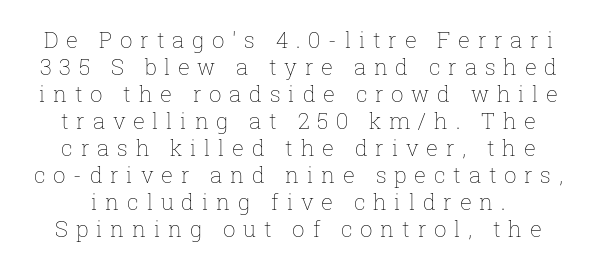
The typography opts for an upright posture over an oblique one. The typeface has the unassuming heft of standard copy or less. A clean baseline with only descenders dipping below it. Someone cranked the tracking dial way up on this one.
